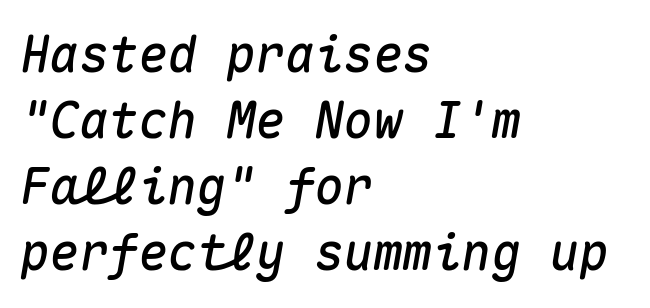
The image shows 49 px text type, italic (leaning right), monospaced; set left-aligned, normal line spacing (1.35x), normal letter spacing, not underlined; medium stroke contrast and a medium x-height.
